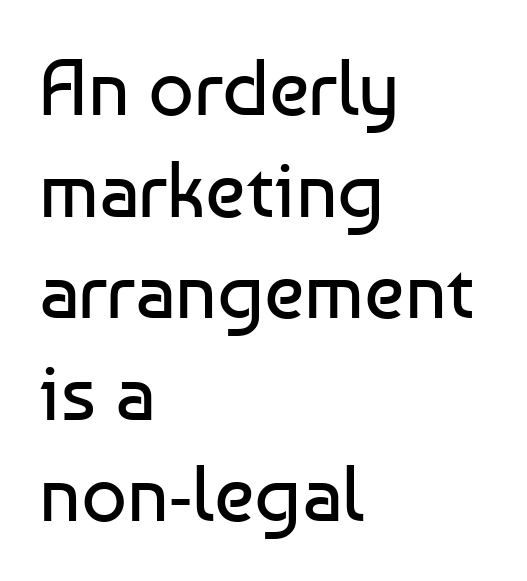
{"serif": "no", "italic": "no", "bold": "no", "weight": "regular", "width": "normal", "stroke_contrast": "low", "x_height": "medium", "monospaced": "no", "underline": "no", "align": "left", "line_spacing": "normal", "line_spacing_ratio": 1.27, "letter_spacing": "normal", "letter_spacing_em": 0.0, "glyph_px": 80}
